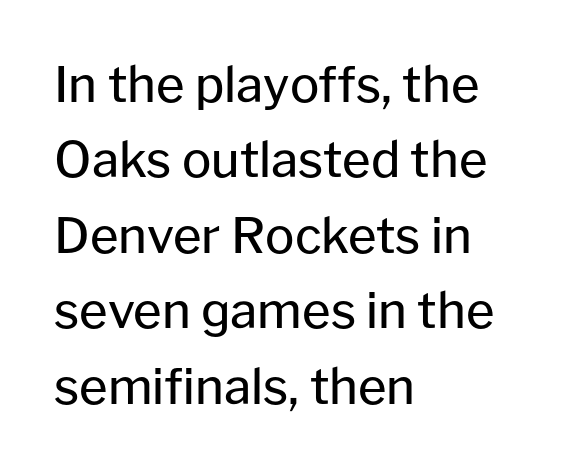
Weight class: somewhere from thin through regular. Each word holds together tightly as a unit, with standard inter-letter gaps. Note the varied advance widths — an 'i' is clearly narrower than an 'm'. Nobody drew a line under any word here. The space between consecutive lines is moderate. Left-aligned paragraph, ragged on the right.
